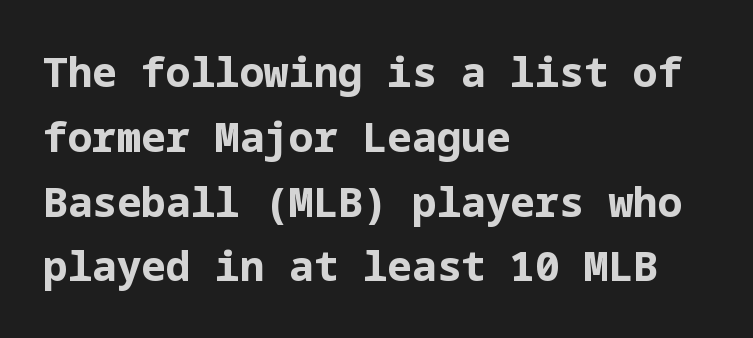
The image shows 41 px bold sans-serif type, upright; set left-aligned, normal line spacing (1.58x), normal letter spacing, not underlined; low stroke contrast and a medium x-height.
